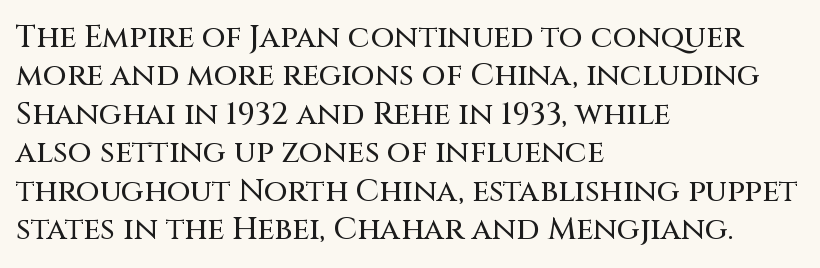
Q: Is the text italic (slanted)? A: No, it is upright.
Q: Is the typeface a serif or a sans-serif typeface? A: Sans-serif.
Q: Is the text underlined? A: No.
Q: How is the paragraph aligned? A: Left-aligned.
Q: Is the spacing between letters normal or unusually wide? A: Normal.
Q: Width (condensed, normal, or wide)? A: Normal.
Q: Stroke contrast? A: Medium.
Q: x-height? A: Large.
Q: Monospaced? A: No.
